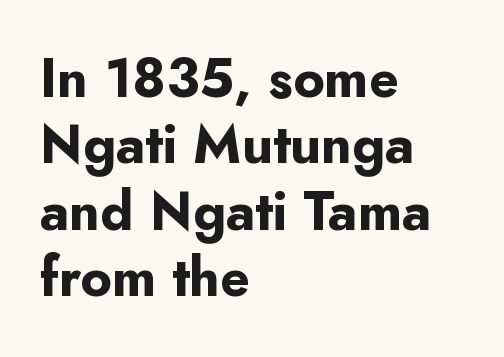
These lines are rendered in a variable-pitch font. Typographically, this falls in the sans-serif category. Typeset ragged right — the left edge is the straight one. The sample has been set heavy, in full bold. The lettering holds an erect, upright posture throughout. The passage shown is not underscored anywhere.
